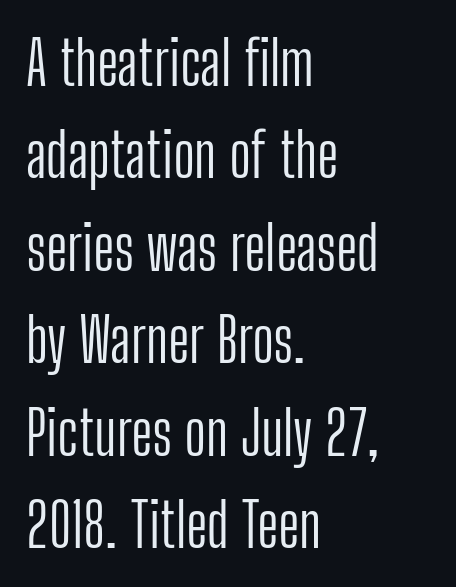
{"serif": "no", "italic": "no", "bold": "no", "weight": "light", "width": "condensed", "stroke_contrast": "low", "x_height": "medium", "monospaced": "no", "underline": "no", "align": "left", "line_spacing": "normal", "line_spacing_ratio": 1.54, "letter_spacing": "normal", "letter_spacing_em": 0.0, "glyph_px": 60}
